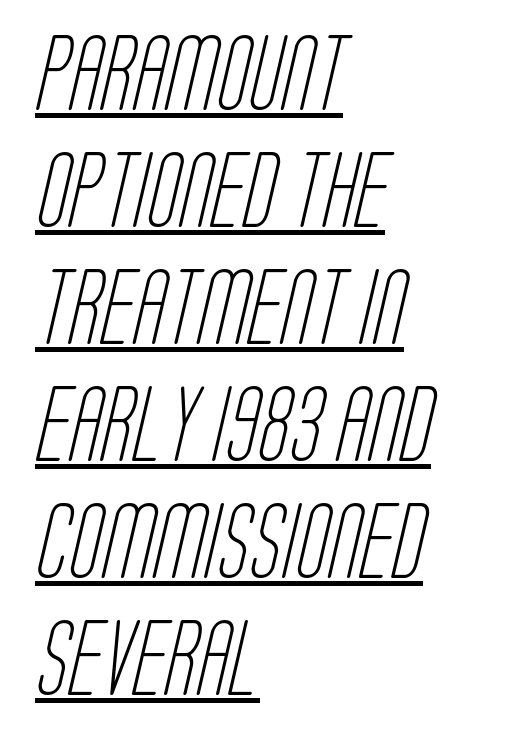
Tracking value appears to be zero — textbook default spacing. A student would call this left alignment; a typographer would say flush left, rag right. Is the stroke heavy? The answer is a plain regular-or-lighter. This is underlined copy, the kind a proofreader might mark for attention. The type family on display is of the sans-serif kind. A normal amount of white space separates one row of letters from the next.
